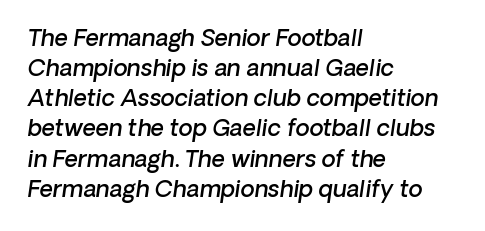
The image shows 23 px text type, italic (leaning right); set left-aligned, normal line spacing (1.31x), normal letter spacing, not underlined.
